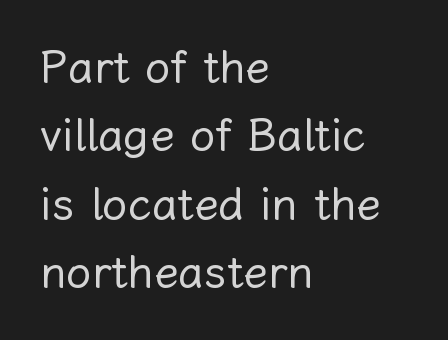
{"italic": "no", "bold": "no", "weight": "regular", "width": "normal", "stroke_contrast": "low", "x_height": "medium", "monospaced": "no", "underline": "no", "align": "left", "line_spacing": "normal", "line_spacing_ratio": 1.52, "letter_spacing": "normal", "letter_spacing_em": 0.0, "glyph_px": 45}
